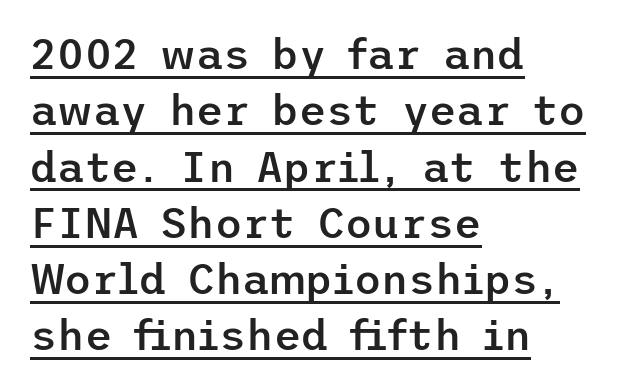
{"serif": "no", "italic": "no", "bold": "semi", "weight": "semibold", "width": "normal", "stroke_contrast": "low", "x_height": "medium", "underline": "yes", "align": "left", "line_spacing": "normal", "line_spacing_ratio": 1.34, "letter_spacing": "normal", "letter_spacing_em": 0.0, "glyph_px": 42}
